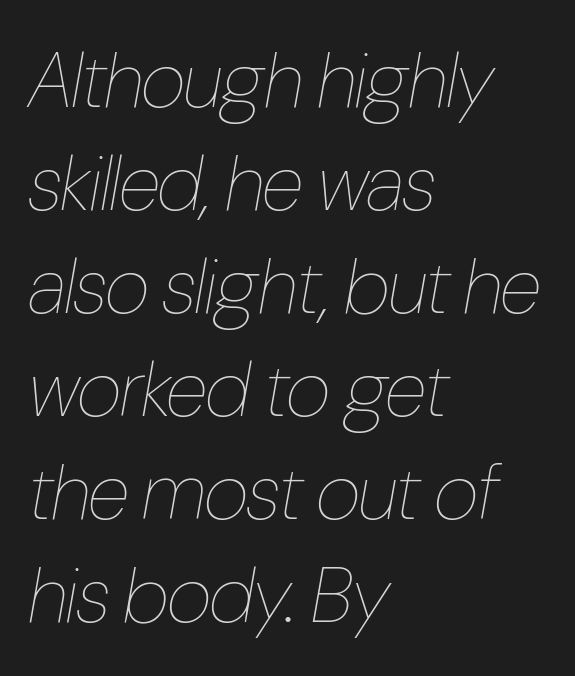
The passage shown has conventional tracking throughout. Proportional: the letters do not fall into vertical columns. A light-to-regular cut is what we see here. An italicized treatment has been applied to the whole sample. Underline: absent.
